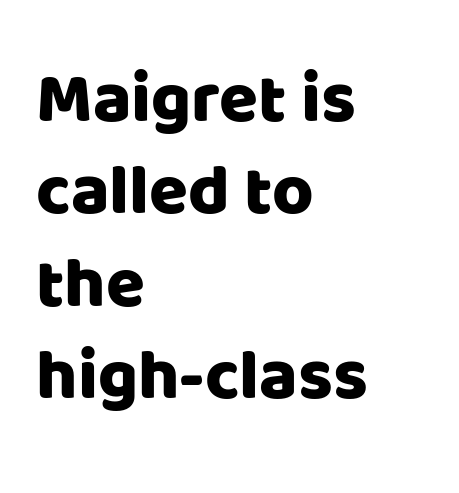
Q: Is the text italic (slanted)? A: No, it is upright.
Q: Is the typeface a serif or a sans-serif typeface? A: Sans-serif.
Q: Is the text underlined? A: No.
Q: How is the paragraph aligned? A: Left-aligned.
Q: Is the spacing between letters normal or unusually wide? A: Normal.
Q: Is the spacing between lines tight, normal or loose? A: Normal.
Q: Width (condensed, normal, or wide)? A: Normal.
Q: Stroke contrast? A: Low.
Q: x-height? A: Large.
Q: Monospaced? A: No.
